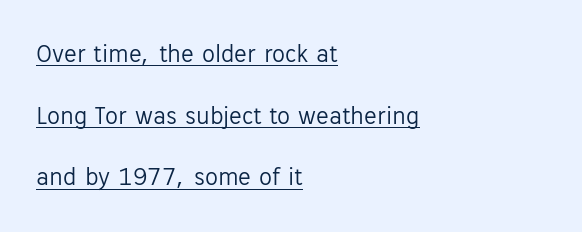
{"italic": "no", "bold": "no", "underline": "yes", "align": "left", "line_spacing": "loose", "line_spacing_ratio": 2.37, "letter_spacing": "normal", "letter_spacing_em": 0.0, "glyph_px": 26}
